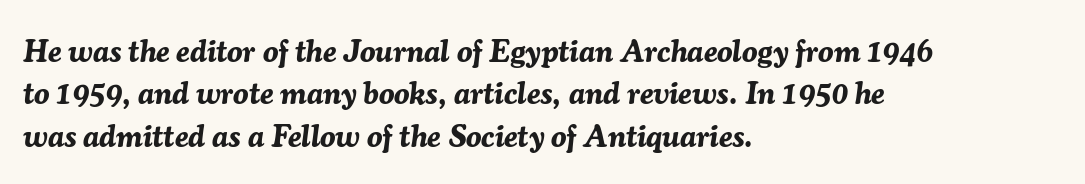
Nobody drew a line under any word here. Honestly, the row spacing looks completely unremarkable. Typeset ragged right — the left edge is the straight one. The horizontal fit of the characters is conventional and even. Is the type slanted? Yes — the strokes lean at a clear angle.
